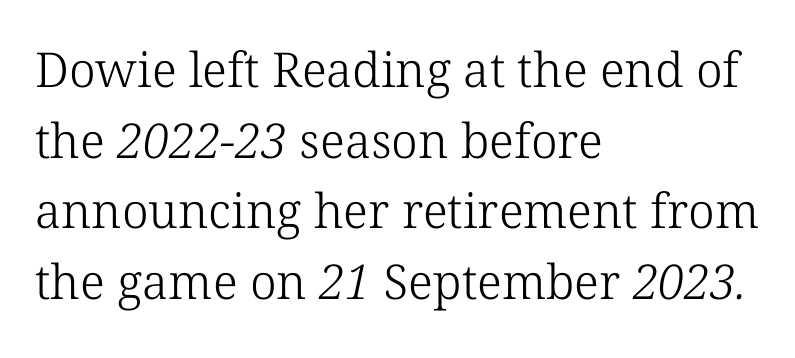
{"serif": "yes", "bold": "no", "weight": "light", "width": "normal", "stroke_contrast": "low", "x_height": "medium", "monospaced": "no", "underline": "no", "align": "left", "line_spacing": "normal", "line_spacing_ratio": 1.47, "letter_spacing": "normal", "letter_spacing_em": 0.0, "glyph_px": 48}
